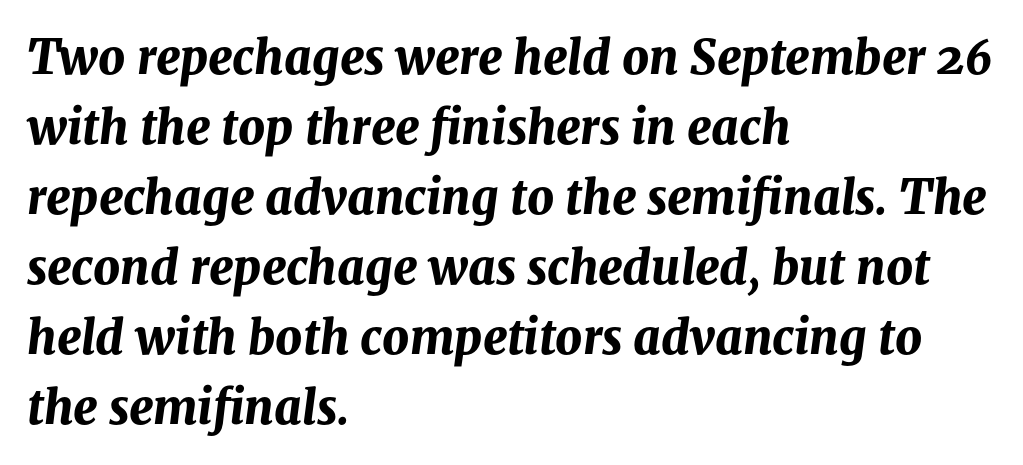
Strong, thick strokes mark this as bold type. The passage shown stacks its lines at a standard gap. The lines in this sample share a left origin and differ only in where they stop. Spacing verdict: proportional, widths tailored to each character. Compared with typical body copy, the letter spacing here is the same. Looking at the ascenders, they clearly lean.
